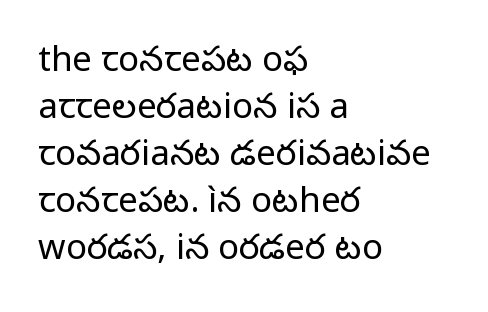
The image shows 35 px regular-weight sans-serif type, upright; set left-aligned, normal line spacing (1.34x), normal letter spacing, not underlined; low stroke contrast and a medium x-height.
